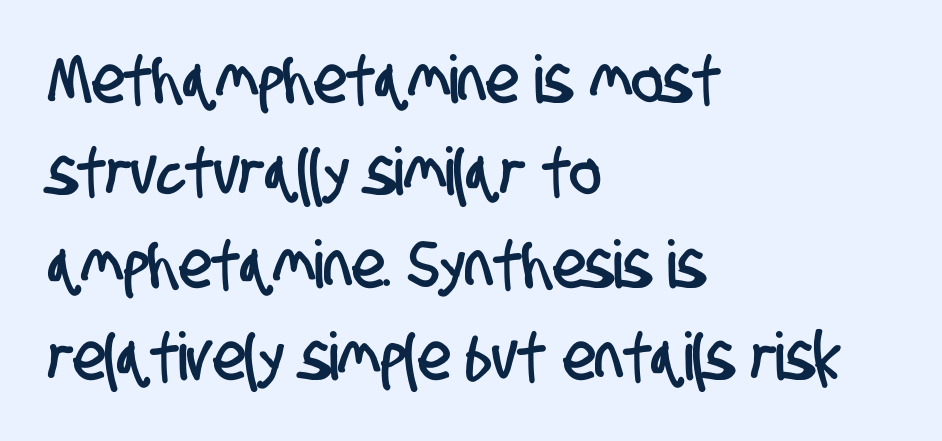
The image shows 66 px condensed sans-serif type; set left-aligned, normal line spacing (1.4x), normal letter spacing, not underlined; low stroke contrast and a large x-height.
